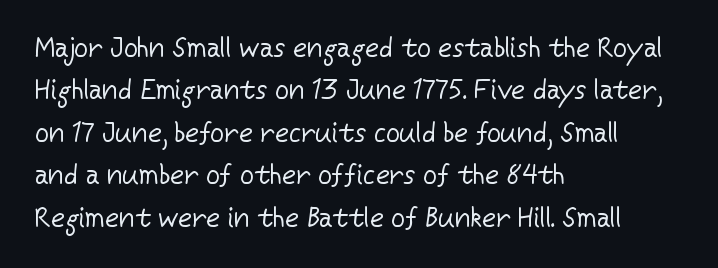
Q: Is the text bold? A: No.
Q: Is the text italic (slanted)? A: No, it is upright.
Q: Is the text underlined? A: No.
Q: How is the paragraph aligned? A: Left-aligned.
Q: Is the spacing between letters normal or unusually wide? A: Normal.
Q: Is the spacing between lines tight, normal or loose? A: Normal.
